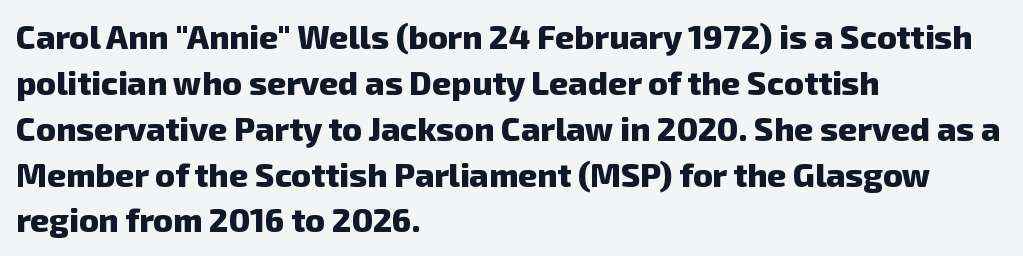
{"serif": "no", "bold": "yes", "weight": "heavy", "width": "normal", "stroke_contrast": "low", "x_height": "medium", "monospaced": "no", "underline": "no", "align": "left", "line_spacing": "normal", "line_spacing_ratio": 1.39, "letter_spacing": "normal", "letter_spacing_em": 0.0, "glyph_px": 33}
